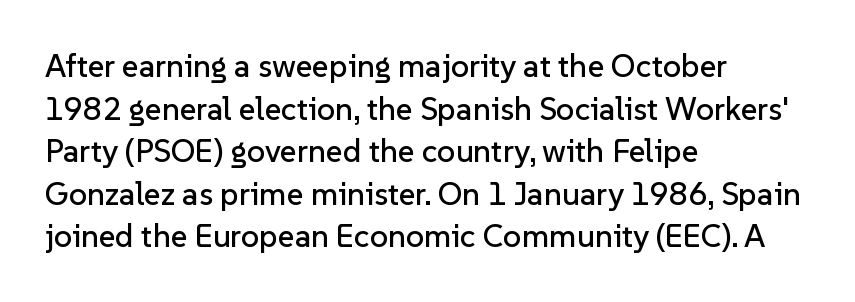
{"serif": "no", "italic": "no", "width": "normal", "stroke_contrast": "low", "x_height": "medium", "monospaced": "no", "underline": "no", "align": "left", "line_spacing": "normal", "line_spacing_ratio": 1.33, "letter_spacing": "normal", "letter_spacing_em": 0.0, "glyph_px": 32}
